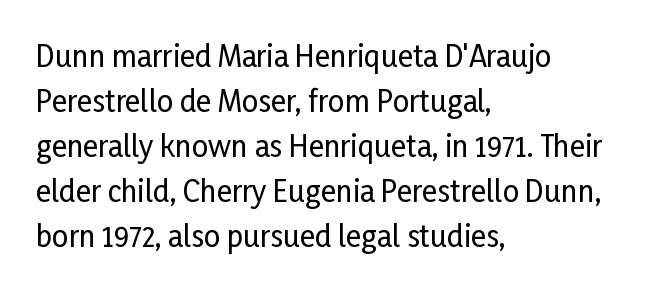
The image shows 29 px condensed sans-serif type, upright; set left-aligned, normal line spacing (1.55x), normal letter spacing, not underlined; low stroke contrast and a medium x-height.
